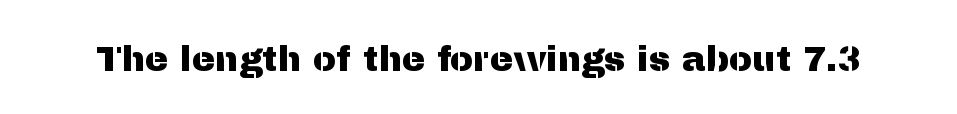
Are there feet on the stems? There aren't — it's a sans. The font's upright variant was chosen for this text. Between one letter and the next there's only the usual sliver of space. Underline: absent. Character widths vary here, with narrow letters taking less room than wide ones.
